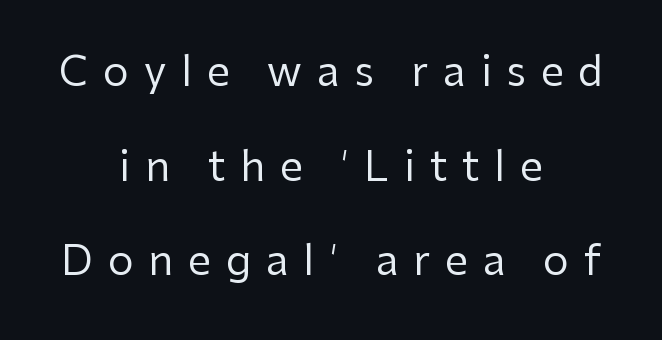
The type sits square on the baseline with zero lean. In terms of leading, this rendering errs on the spacious side. Observe the absence of serifs on each vertical stroke in this sample. The font is comparable to plain body text, perhaps lighter. A typesetter would call this heavily tracked-out type. Both edges are ragged and mirror each other, which tells us the setting is centered.
